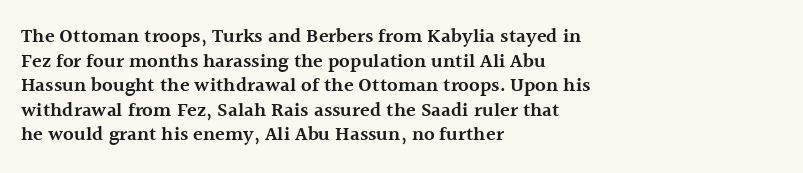
Q: Is the text bold? A: Semi-bold.
Q: Is the text italic (slanted)? A: No, it is upright.
Q: Is the text underlined? A: No.
Q: How is the paragraph aligned? A: Left-aligned.
Q: Is the spacing between letters normal or unusually wide? A: Normal.
